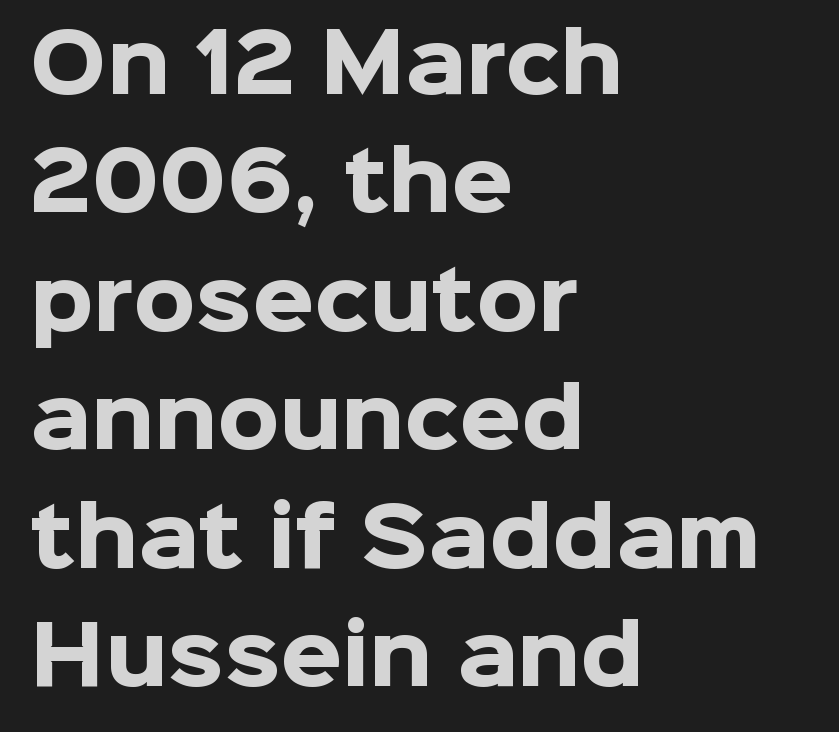
The image shows 79 px heavy sans-serif type, upright; set left-aligned, normal line spacing (1.5x), normal letter spacing, not underlined; low stroke contrast and a medium x-height.
